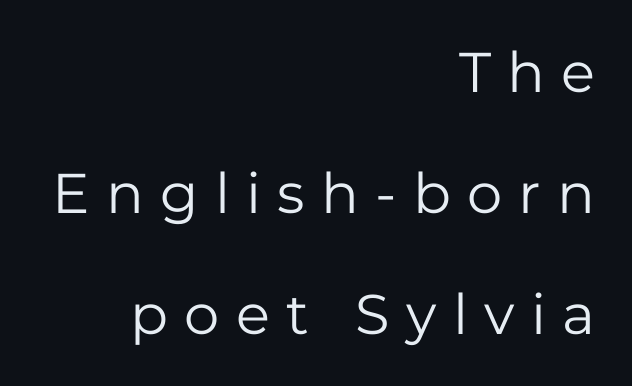
The image shows 56 px regular-weight sans-serif type, upright; set right-aligned, loose line spacing (2.16x), unusually wide letter spacing (+0.29 em), not underlined; low stroke contrast and a medium x-height.
